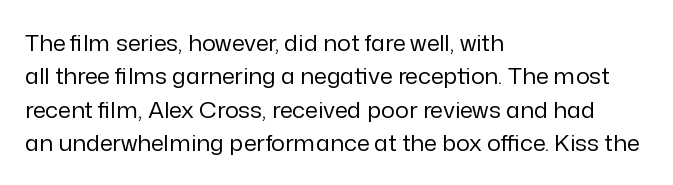
How would I describe the line gaps? Plain and ordinary. Just letters on the line, the space beneath them empty. Alignment: flush left. In terms of posture, this sample is upright.
